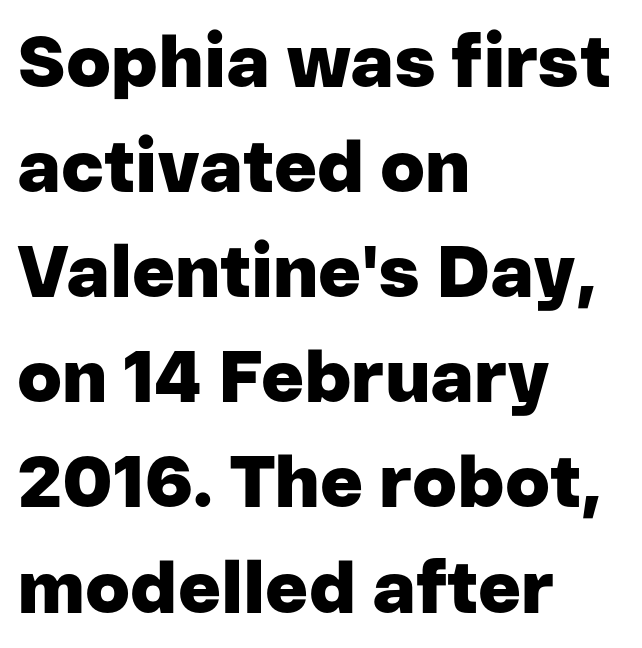
The image shows 73 px heavy sans-serif type, upright; set left-aligned, normal line spacing (1.44x), normal letter spacing, not underlined; low stroke contrast and a medium x-height.
